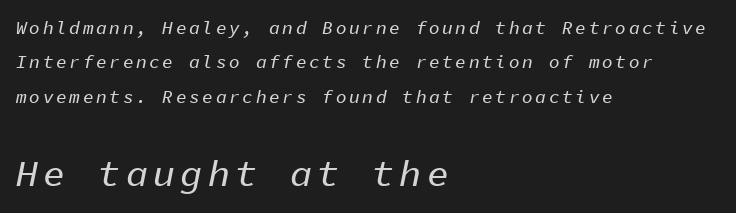
Q: Is the text italic (slanted)? A: Yes, it leans right by about 11 degrees.
Q: Is the text underlined? A: No.
Q: How is the paragraph aligned? A: Left-aligned.
Q: Is the spacing between lines tight, normal or loose? A: Loose.
Q: Which block of text is set in a larger size, the first (top) or the second (bottom)? A: The second (bottom) one.
Q: Width (condensed, normal, or wide)? A: Normal.
Q: Stroke contrast? A: Low.
Q: x-height? A: Medium.
Q: Monospaced? A: Yes.
